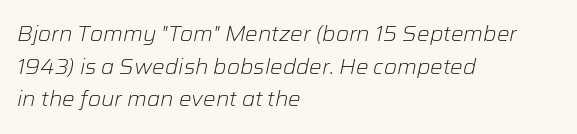
The horizontal fit of the characters is conventional and even. Every row of glyphs begins at an identical x-position on the left. You can tell it's italic because the verticals aren't actually vertical. Weight class: somewhere from thin through regular. The rows are spaced the way most documents space them.
